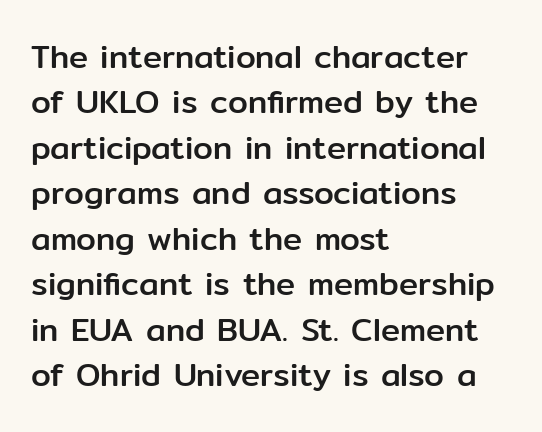
Serif or sans? Sans — the stroke terminals are bare. Rule under the text: the space is simply empty. The letters advance in unequal steps, a hallmark of proportional type. Tracking value appears to be zero — textbook default spacing.
